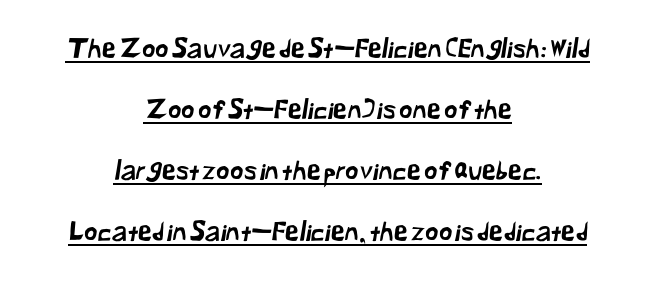
Q: Is the text underlined? A: Yes.
Q: How is the paragraph aligned? A: Centered.
Q: Is the spacing between letters normal or unusually wide? A: Normal.
Q: Is the spacing between lines tight, normal or loose? A: Loose.
